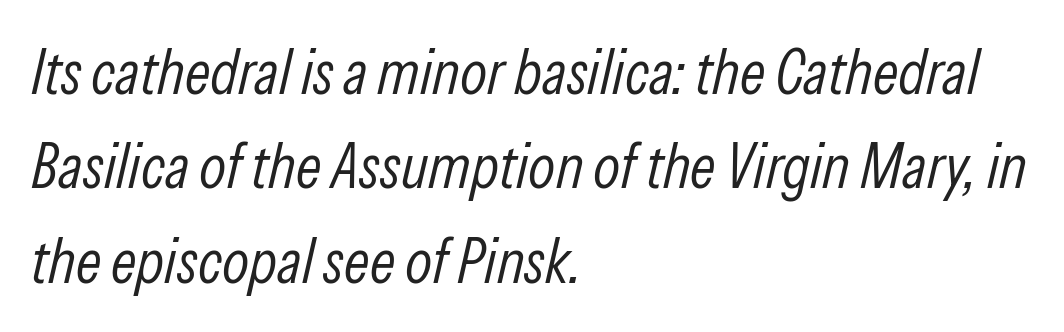
The image shows 63 px light, condensed type, italic (leaning right); set left-aligned, normal line spacing (1.5x), normal letter spacing, not underlined; low stroke contrast and a medium x-height.
